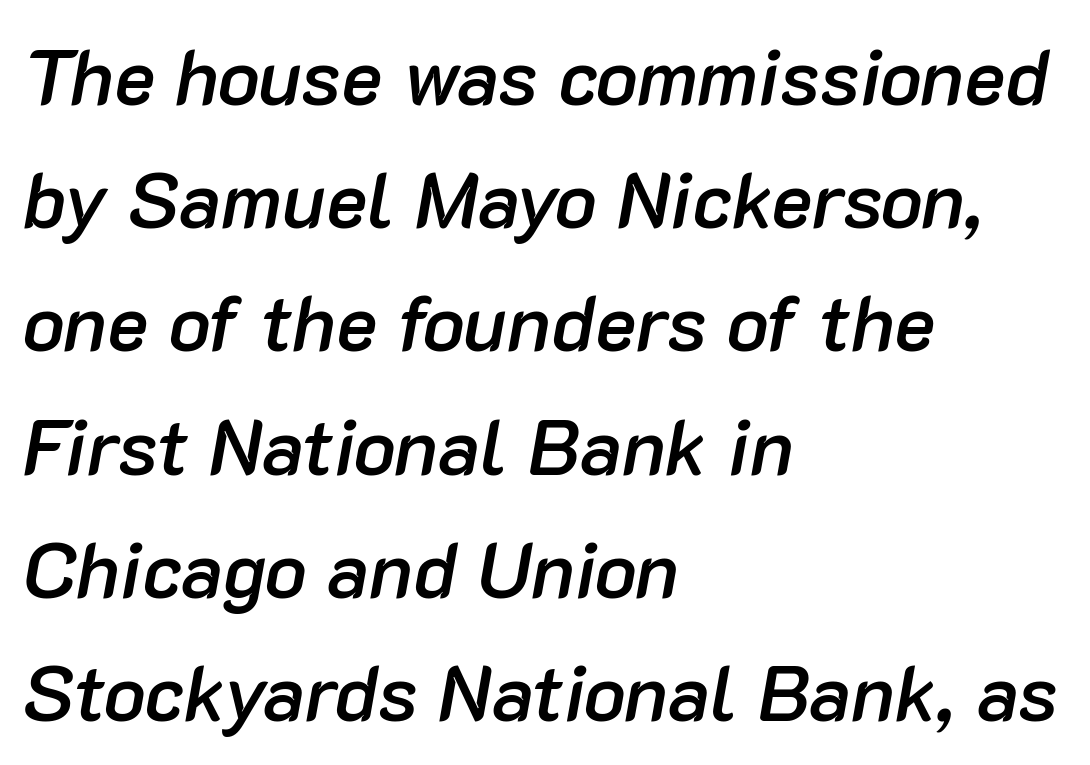
Weight: semibold (demi). The words here are not underlined. The letters are slanted; this is an italic face. Proportional: the letters do not fall into vertical columns.
